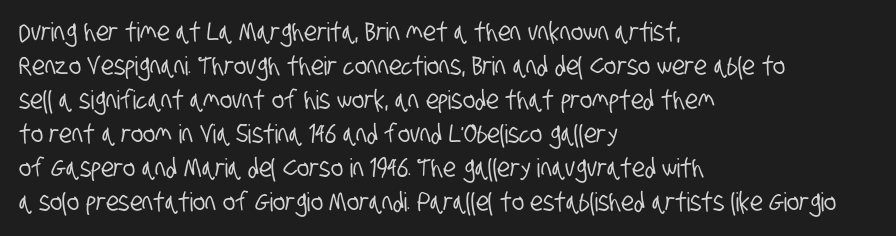
{"underline": "no", "align": "left", "line_spacing": "normal", "line_spacing_ratio": 1.31, "letter_spacing": "normal", "letter_spacing_em": 0.0, "glyph_px": 26}
